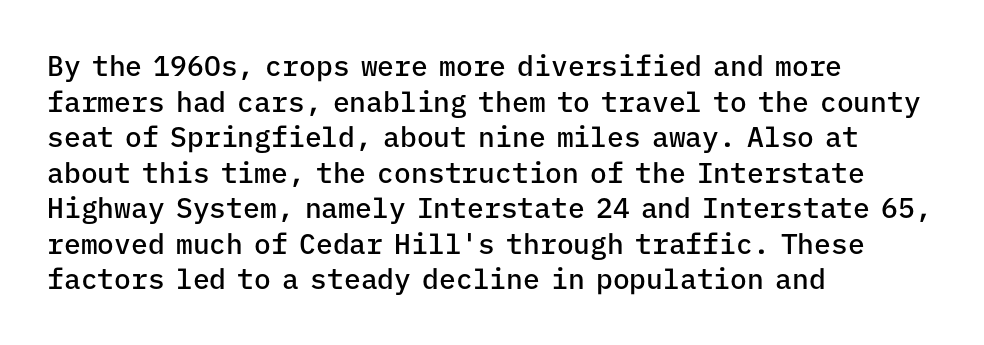
Q: Is the text bold? A: Semi-bold.
Q: Is the text italic (slanted)? A: No, it is upright.
Q: Is the typeface a serif or a sans-serif typeface? A: Sans-serif.
Q: Is the text underlined? A: No.
Q: How is the paragraph aligned? A: Left-aligned.
Q: Is the spacing between letters normal or unusually wide? A: Normal.
Q: Is the spacing between lines tight, normal or loose? A: Normal.
Q: Width (condensed, normal, or wide)? A: Normal.
Q: Stroke contrast? A: Low.
Q: x-height? A: Medium.
Q: Monospaced? A: Yes.
